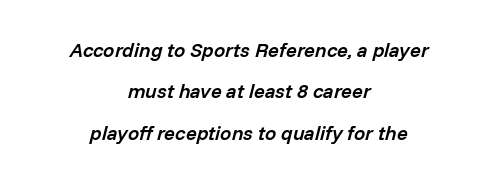
Has an underline been added? It has not. This sample trades compactness for vertical openness between lines. The lines are quadded center. These lines keep a tight, regular rhythm from letter to letter. Posture: slanted.
